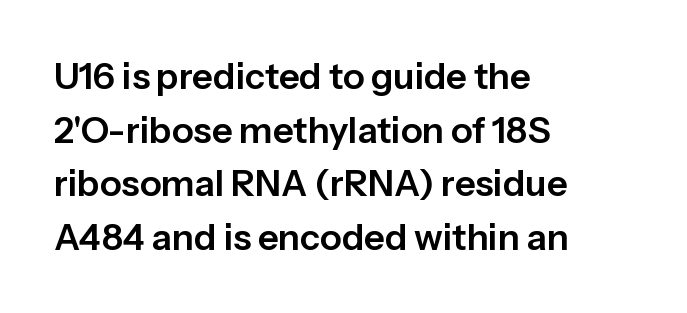
{"serif": "no", "italic": "no", "width": "normal", "stroke_contrast": "low", "x_height": "medium", "monospaced": "no", "underline": "no", "align": "left", "line_spacing": "normal", "line_spacing_ratio": 1.49, "letter_spacing": "normal", "letter_spacing_em": 0.0, "glyph_px": 36}
